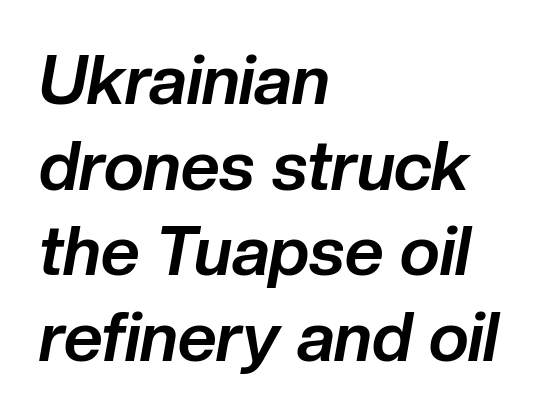
The image shows 68 px bold type, italic (leaning right); set left-aligned, normal line spacing (1.26x), normal letter spacing, not underlined; low stroke contrast and a medium x-height.
